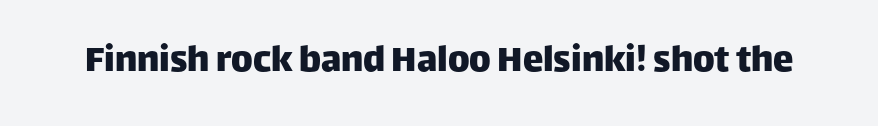
The image shows 41 px sans-serif type, upright; set normal letter spacing, not underlined; low stroke contrast and a large x-height.
